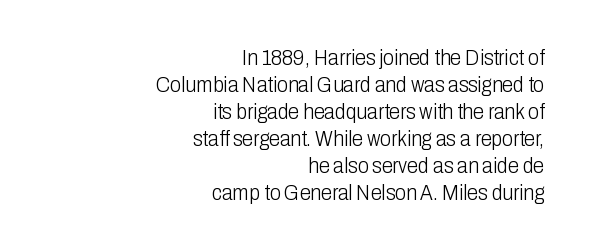
The image shows 22 px text type, upright; set right-aligned, line spacing 1.23x, normal letter spacing, not underlined.
